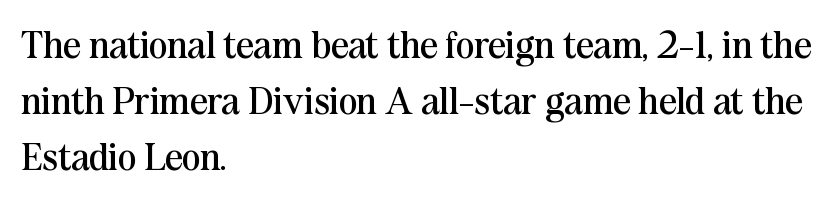
The image shows 39 px regular-weight serif type, upright; set left-aligned, normal line spacing (1.44x), normal letter spacing, not underlined; medium stroke contrast and a medium x-height.
